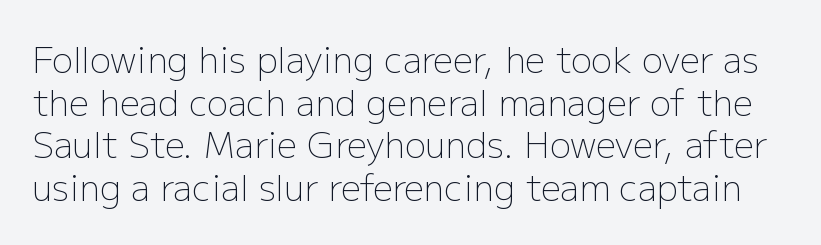
These lines keep a tight, regular rhythm from letter to letter. The rendering uses natural spacing where letterforms have individual widths. Plain, unruled lines of type. The axis of the letterforms is exactly vertical. A light-to-regular cut is what we see here. This sample uses a sans-serif face.
